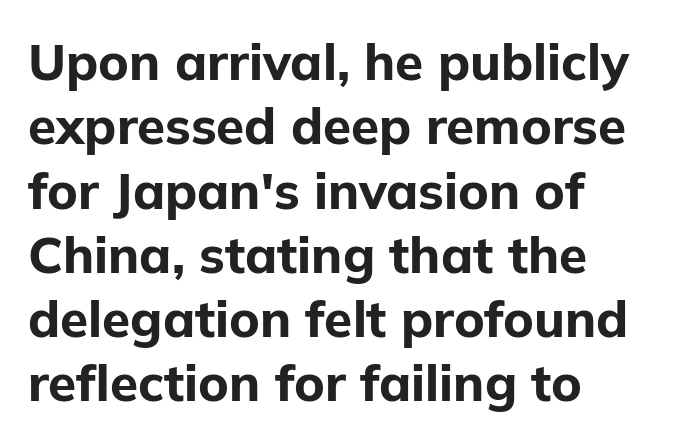
Q: Is the text bold? A: Yes.
Q: Is the text italic (slanted)? A: No, it is upright.
Q: Is the typeface a serif or a sans-serif typeface? A: Sans-serif.
Q: Is the text underlined? A: No.
Q: How is the paragraph aligned? A: Left-aligned.
Q: Is the spacing between letters normal or unusually wide? A: Normal.
Q: Is the spacing between lines tight, normal or loose? A: Normal.
Q: Width (condensed, normal, or wide)? A: Normal.
Q: Stroke contrast? A: Low.
Q: x-height? A: Medium.
Q: Monospaced? A: No.
